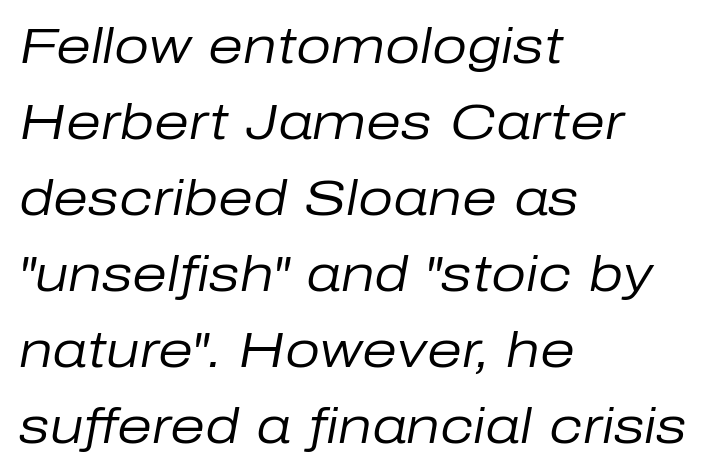
The image shows 50 px regular-weight type, italic (leaning right); set left-aligned, normal line spacing (1.52x), normal letter spacing, not underlined; low stroke contrast and a medium x-height.
